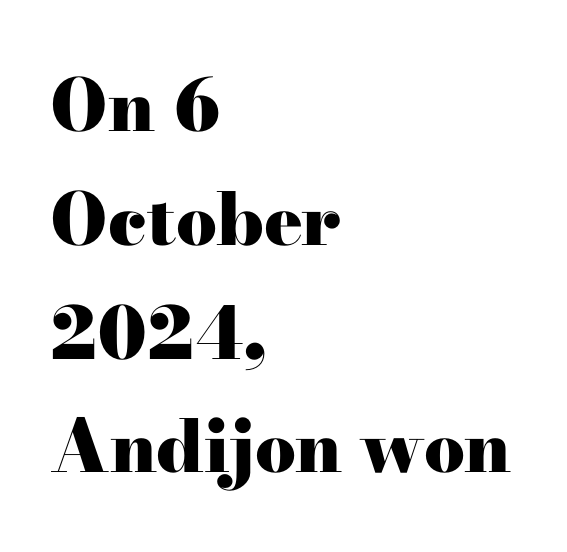
{"serif": "yes", "italic": "no", "bold": "yes", "weight": "heavy", "width": "wide", "stroke_contrast": "high", "x_height": "small", "monospaced": "no", "underline": "no", "align": "left", "line_spacing": "normal", "line_spacing_ratio": 1.58, "letter_spacing": "normal", "letter_spacing_em": 0.0, "glyph_px": 72}
